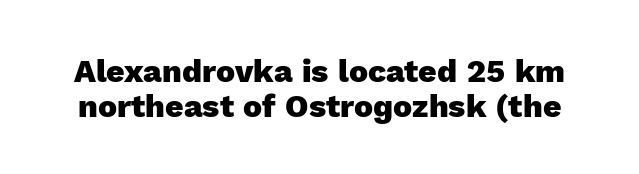
The image shows 32 px heavy sans-serif type, upright; set tight line spacing (1.09x), normal letter spacing, not underlined; a medium x-height.
